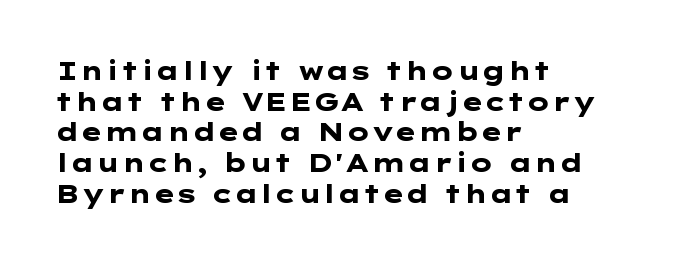
In CSS terms this would be text-align: left. Anything drawn beneath the words? Only blank space. Posture: upright roman. As a designer I'd log this as weight 700, bold.
